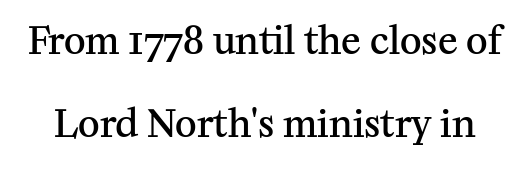
The image shows 37 px semibold serif type, upright; set loose line spacing (2.25x), normal letter spacing, not underlined; medium stroke contrast and a medium x-height.
